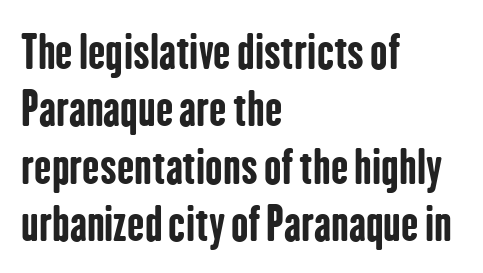
Q: Is the text bold? A: Yes.
Q: Is the text italic (slanted)? A: No, it is upright.
Q: Is the typeface a serif or a sans-serif typeface? A: Sans-serif.
Q: Is the text underlined? A: No.
Q: How is the paragraph aligned? A: Left-aligned.
Q: Is the spacing between letters normal or unusually wide? A: Normal.
Q: Is the spacing between lines tight, normal or loose? A: Normal.
Q: Width (condensed, normal, or wide)? A: Condensed.
Q: Stroke contrast? A: Low.
Q: x-height? A: Medium.
Q: Monospaced? A: No.
